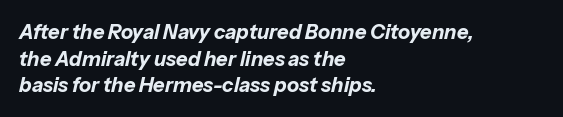
{"italic": "yes", "lean": "right", "slant_degrees": 13, "bold": "yes", "underline": "no", "align": "left", "line_spacing": "normal", "line_spacing_ratio": 1.33, "letter_spacing": "normal", "letter_spacing_em": 0.0, "glyph_px": 20}
